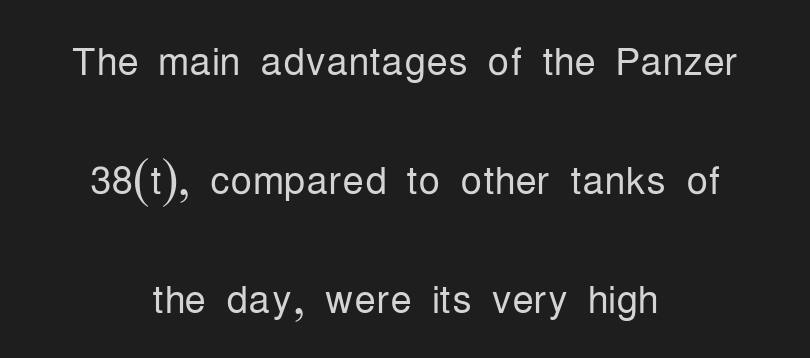
Compared with typical body copy, the letter spacing here is the same. A sans-serif font was chosen for this passage. These lines are rendered in a variable-pitch font. Vertically, the passage feels expansive, rows floating well apart.
